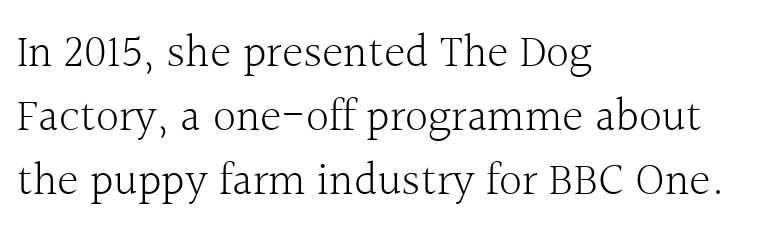
The ragged edge is on the right, which tells us the setting is flush left. Posture: vertical. Here the glyphs are tracked normally, forming tight word shapes. Yep, those are serifs on the letters.
